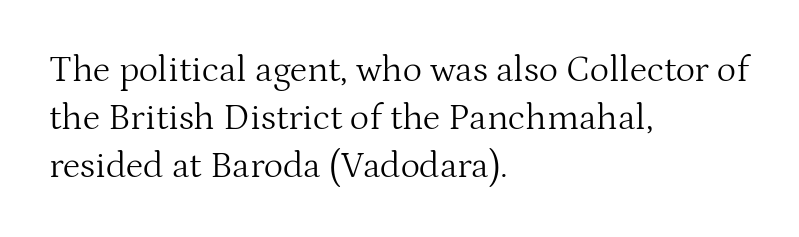
The image shows 37 px light serif type, upright; set left-aligned, normal line spacing (1.3x), normal letter spacing, not underlined; medium stroke contrast and a medium x-height.
